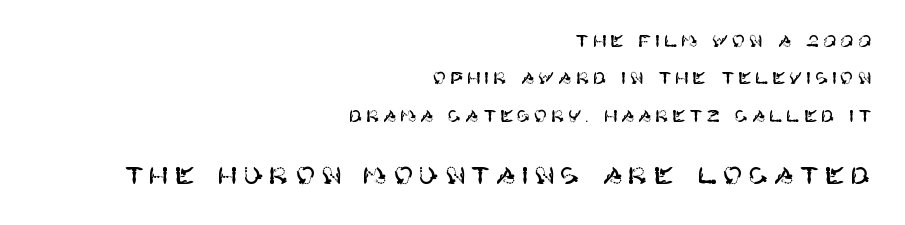
The image shows 24 px text type, upright; set right-aligned, loose line spacing (2.33x), unusually wide letter spacing (+0.23 em), not underlined; the second (bottom) block is 1.5x larger.
